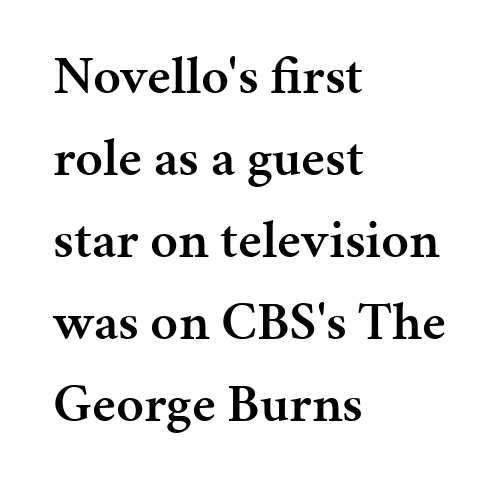
Q: Is the text bold? A: Semi-bold.
Q: Is the text italic (slanted)? A: No, it is upright.
Q: Is the typeface a serif or a sans-serif typeface? A: Serif.
Q: Is the text underlined? A: No.
Q: How is the paragraph aligned? A: Left-aligned.
Q: Is the spacing between letters normal or unusually wide? A: Normal.
Q: Is the spacing between lines tight, normal or loose? A: Normal.
Q: Width (condensed, normal, or wide)? A: Normal.
Q: Stroke contrast? A: Medium.
Q: x-height? A: Medium.
Q: Monospaced? A: No.
